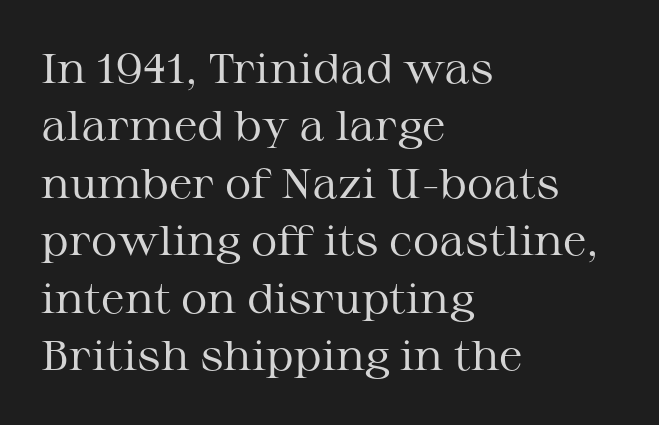
Q: Is the text bold? A: No.
Q: Is the text italic (slanted)? A: No, it is upright.
Q: Is the typeface a serif or a sans-serif typeface? A: Serif.
Q: Is the text underlined? A: No.
Q: How is the paragraph aligned? A: Left-aligned.
Q: Is the spacing between letters normal or unusually wide? A: Normal.
Q: Is the spacing between lines tight, normal or loose? A: Normal.
Q: Width (condensed, normal, or wide)? A: Wide.
Q: Stroke contrast? A: Medium.
Q: x-height? A: Medium.
Q: Monospaced? A: No.
